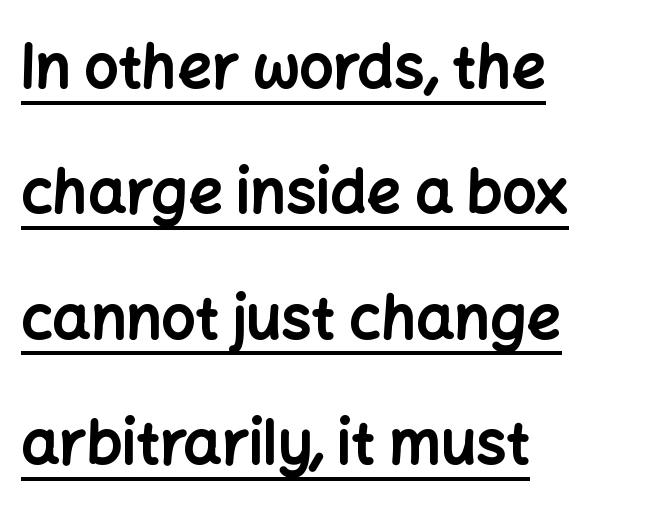
The image shows 60 px bold sans-serif type, upright; set left-aligned, loose line spacing (2.09x), normal letter spacing, underlined; low stroke contrast and a medium x-height.
